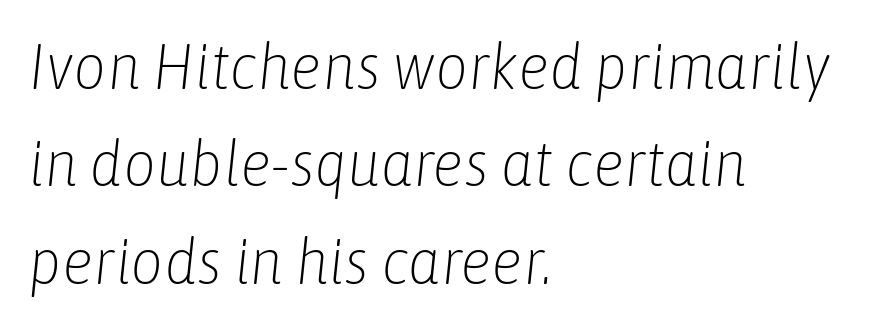
{"italic": "yes", "lean": "right", "slant_degrees": 6, "bold": "no", "weight": "light", "width": "condensed", "stroke_contrast": "low", "x_height": "medium", "monospaced": "no", "underline": "no", "align": "left", "line_spacing": "normal", "line_spacing_ratio": 1.52, "letter_spacing": "normal", "letter_spacing_em": 0.0, "glyph_px": 64}
